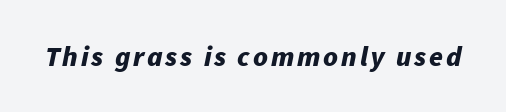
This rendering features lettering with no underline. These lines carry a lot of weight — the face is fully bold. Emphasis-style slanted type is in use. The face used here is proportionally spaced, like ordinary book or web type.
